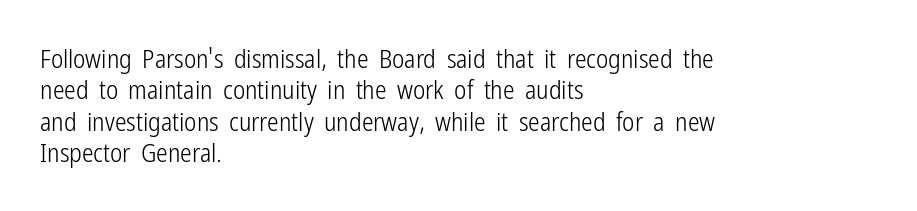
The image shows 26 px text type, upright; set left-aligned, line spacing 1.21x, normal letter spacing, not underlined.
